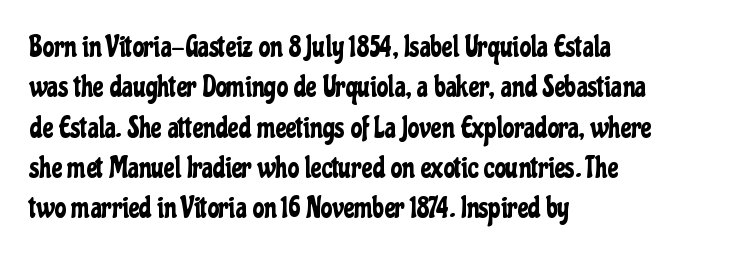
The image shows 29 px condensed sans-serif type, upright; set left-aligned, normal line spacing (1.39x), normal letter spacing, not underlined; low stroke contrast and a medium x-height.
